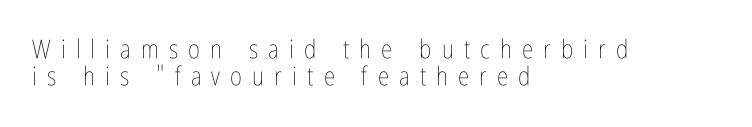
Q: Is the text bold? A: No.
Q: Is the text italic (slanted)? A: No, it is upright.
Q: Is the text underlined? A: No.
Q: How is the paragraph aligned? A: Left-aligned.
Q: Is the spacing between letters normal or unusually wide? A: Unusually wide.
Q: Is the spacing between lines tight, normal or loose? A: Tight.
